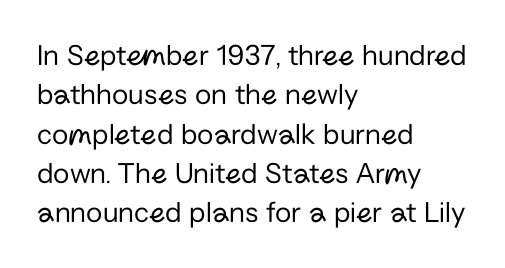
The image shows 30 px regular-weight sans-serif type, upright; set left-aligned, normal line spacing (1.31x), normal letter spacing, not underlined; low stroke contrast and a medium x-height.
